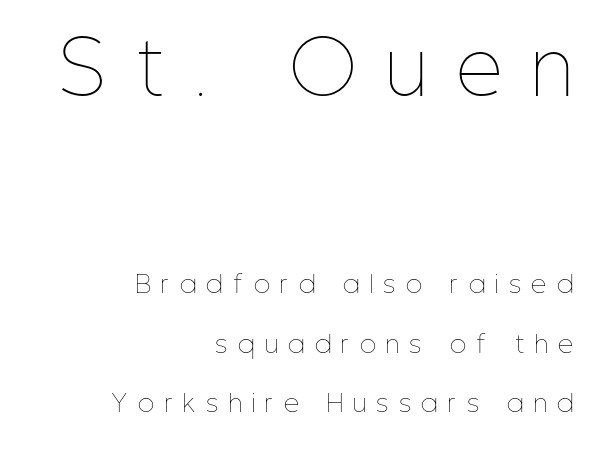
The image shows 72 px thin, condensed type, upright; set right-aligned, loose line spacing (2.48x), unusually wide letter spacing (+0.44 em), not underlined; the first (top) block is 3.0x larger; low stroke contrast and a medium x-height.
